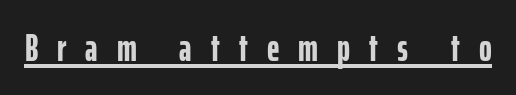
The image shows 39 px semibold, condensed sans-serif type, upright; set unusually wide letter spacing (+0.49 em), underlined; low stroke contrast and a medium x-height.
